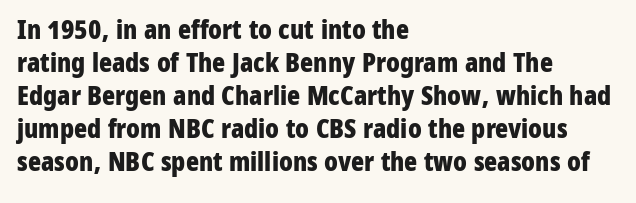
Words float on clear page, feet unadorned. Does the lettering tilt? It doesn't — this is upright. Visually the block forms a straight wall on the left and a jagged coastline on the right. These words are printed bold, with thick strokes throughout. Characters follow at the spacing the type designer built in.
